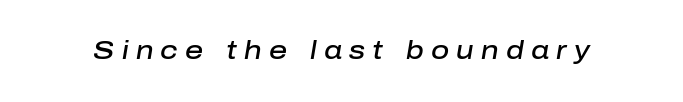
The image shows 25 px text type, italic (leaning right); set unusually wide letter spacing (+0.29 em), not underlined.
